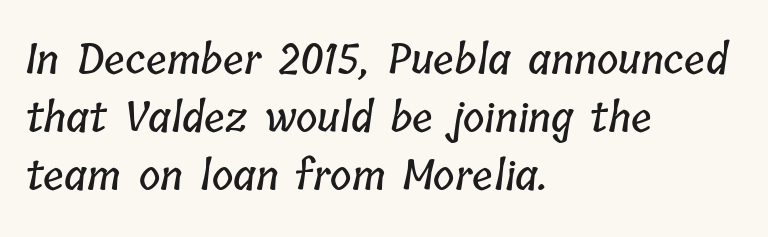
Line spacing here is normal. Honestly, there is no underline to notice here at all. The line texture is even and compact thanks to regular tracking. Varying glyph widths throughout — classic text-font behaviour. Where is the straight margin? On the left.
